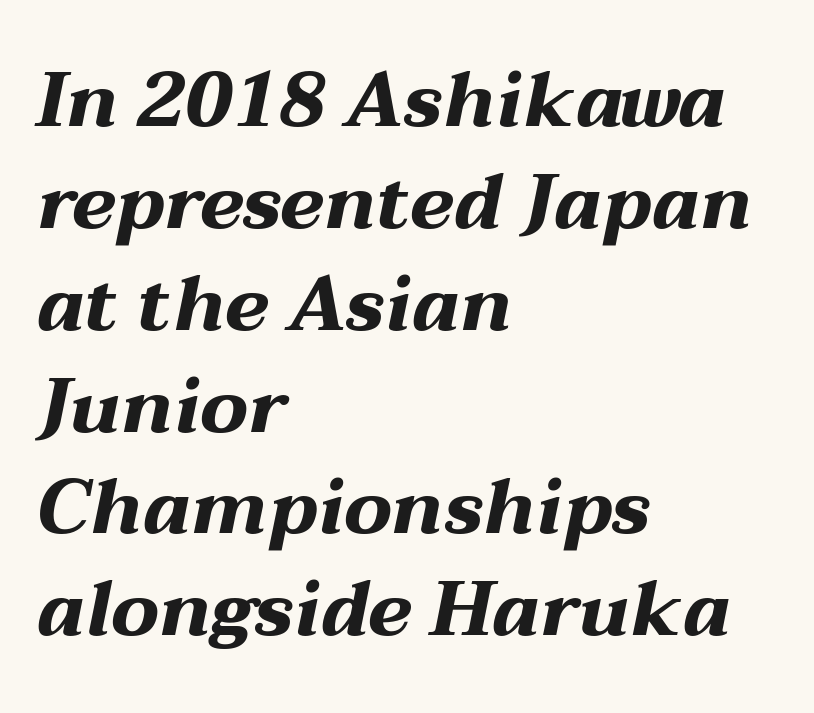
Q: Is the text bold? A: Yes.
Q: Is the text italic (slanted)? A: Yes, it leans right by about 12 degrees.
Q: Is the text underlined? A: No.
Q: How is the paragraph aligned? A: Left-aligned.
Q: Is the spacing between letters normal or unusually wide? A: Normal.
Q: Is the spacing between lines tight, normal or loose? A: Normal.
Q: Width (condensed, normal, or wide)? A: Wide.
Q: Stroke contrast? A: Medium.
Q: x-height? A: Medium.
Q: Monospaced? A: No.
